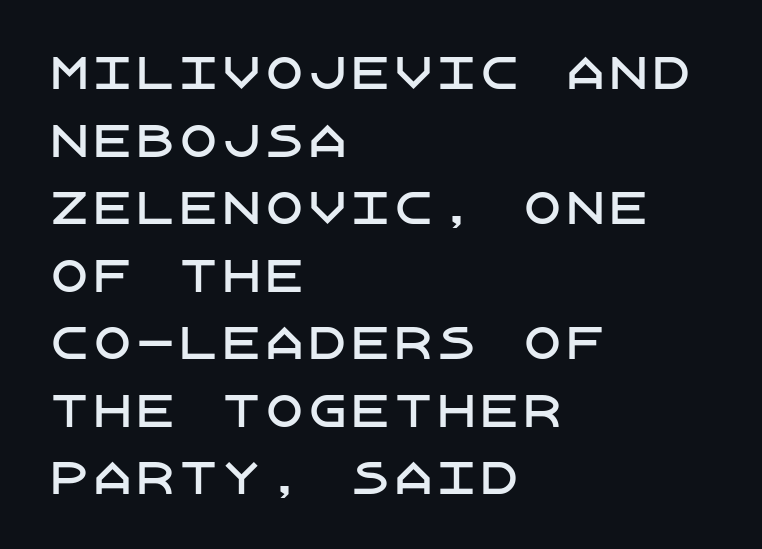
The designer left line spacing at the default. Stroke terminals: plain, sans-serif. Posture: straight, roman, zero tilt. There is no visible air inserted between adjacent glyphs.
